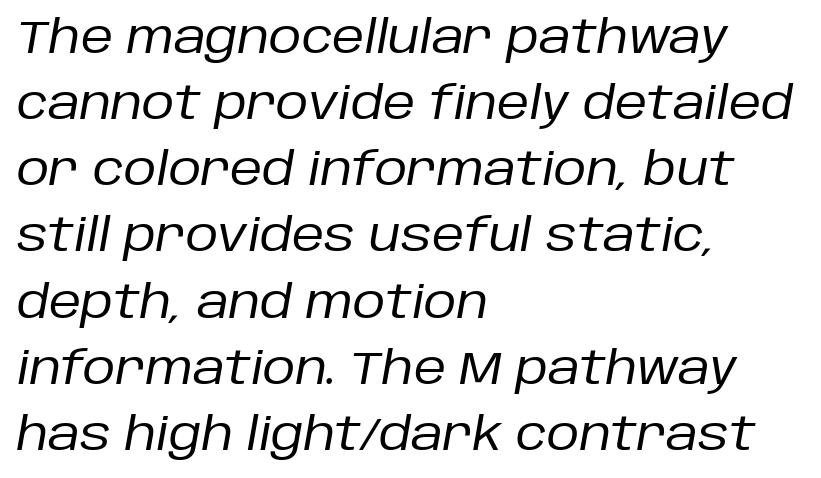
Q: Is the text bold? A: No.
Q: Is the text italic (slanted)? A: Yes, it leans right by about 10 degrees.
Q: Is the text underlined? A: No.
Q: How is the paragraph aligned? A: Left-aligned.
Q: Is the spacing between letters normal or unusually wide? A: Normal.
Q: Is the spacing between lines tight, normal or loose? A: Normal.
Q: Width (condensed, normal, or wide)? A: Normal.
Q: Stroke contrast? A: Low.
Q: x-height? A: Large.
Q: Monospaced? A: No.
